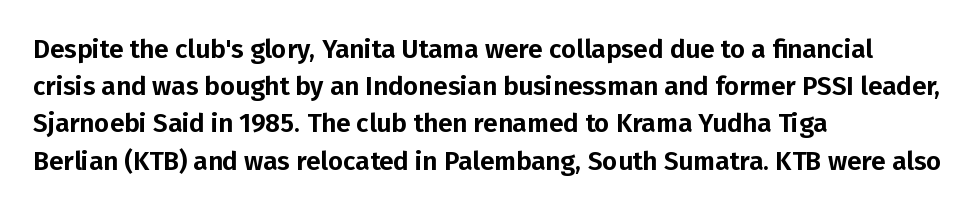
The passage is arranged the way most books set body copy — flush left. No extra tracking has been applied to these lines. You can tell it's not italic because the verticals are truly vertical. The leading is moderate, giving the passage an even texture. The specimen omits any rule beneath the text block's lines.
